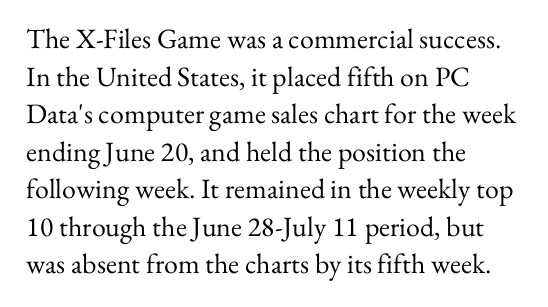
The image shows 28 px regular-weight serif type, upright; set left-aligned, normal line spacing (1.34x), normal letter spacing, not underlined; medium stroke contrast and a small x-height.
